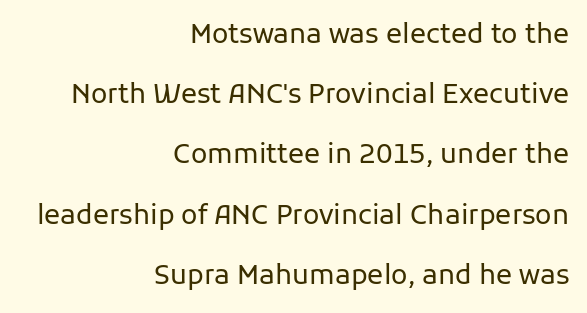
Q: Is the text bold? A: No.
Q: Is the text italic (slanted)? A: No, it is upright.
Q: Is the text underlined? A: No.
Q: How is the paragraph aligned? A: Right-aligned.
Q: Is the spacing between letters normal or unusually wide? A: Normal.
Q: Is the spacing between lines tight, normal or loose? A: Loose.
